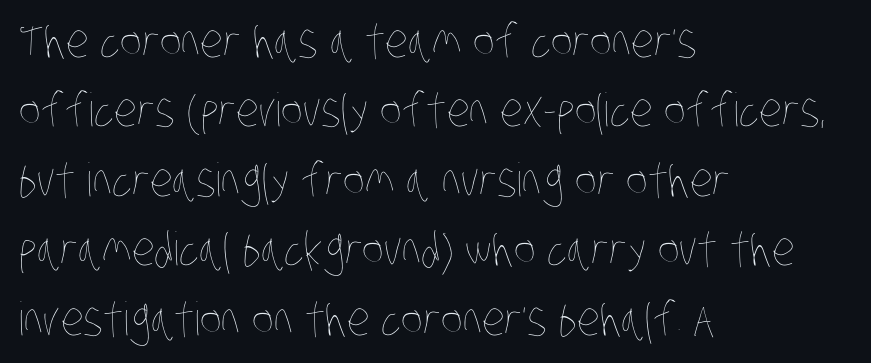
Q: Is the text bold? A: No.
Q: Is the text underlined? A: No.
Q: How is the paragraph aligned? A: Left-aligned.
Q: Is the spacing between letters normal or unusually wide? A: Normal.
Q: Is the spacing between lines tight, normal or loose? A: Normal.
Q: Width (condensed, normal, or wide)? A: Condensed.
Q: Stroke contrast? A: Low.
Q: x-height? A: Large.
Q: Monospaced? A: No.
